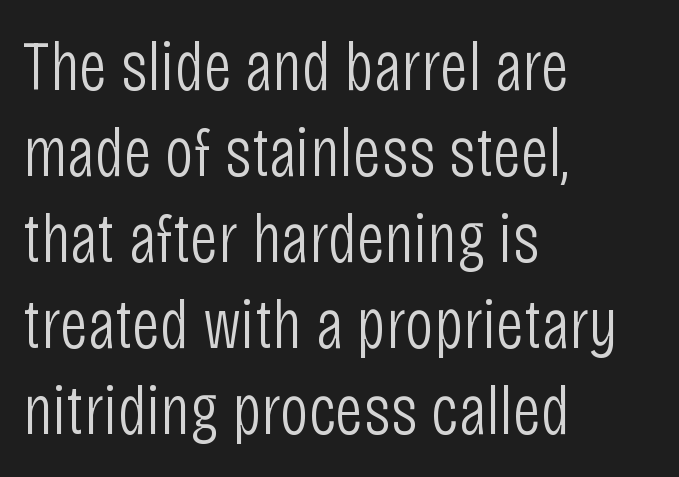
The image shows 71 px light, condensed sans-serif type, upright; set left-aligned, line spacing 1.21x, normal letter spacing, not underlined; low stroke contrast and a large x-height.
